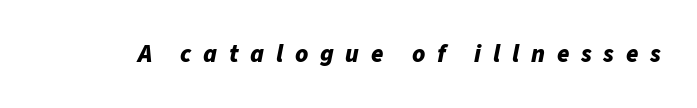
The image shows 25 px bold type, italic (leaning right); set unusually wide letter spacing (+0.47 em), not underlined.
